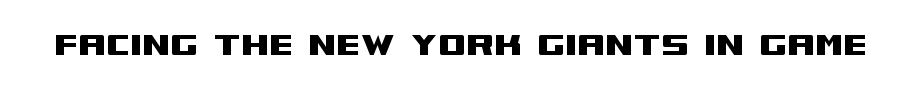
{"serif": "no", "italic": "no", "width": "wide", "stroke_contrast": "medium", "x_height": "large", "monospaced": "no", "underline": "no", "letter_spacing": "normal", "letter_spacing_em": 0.0, "glyph_px": 40}
